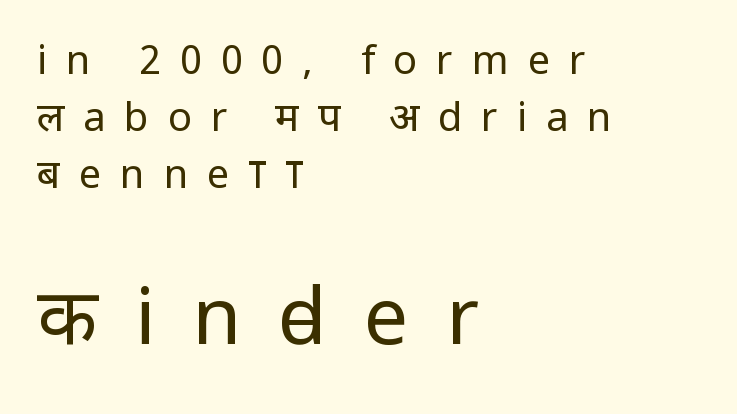
Q: Is the text bold? A: No.
Q: Is the text italic (slanted)? A: No, it is upright.
Q: Is the typeface a serif or a sans-serif typeface? A: Sans-serif.
Q: Is the text underlined? A: No.
Q: How is the paragraph aligned? A: Left-aligned.
Q: Is the spacing between letters normal or unusually wide? A: Unusually wide.
Q: Is the spacing between lines tight, normal or loose? A: Normal.
Q: Which block of text is set in a larger size, the first (top) or the second (bottom)? A: The second (bottom) one.
Q: Width (condensed, normal, or wide)? A: Condensed.
Q: Stroke contrast? A: Low.
Q: x-height? A: Large.
Q: Monospaced? A: No.
